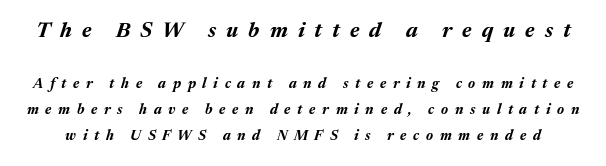
{"italic": "yes", "lean": "right", "slant_degrees": 17, "bold": "yes", "underline": "no", "line_spacing_ratio": 1.87, "letter_spacing": "wide", "letter_spacing_em": 0.48, "larger_block": "first", "size_ratio": 1.5, "glyph_px": 21}
